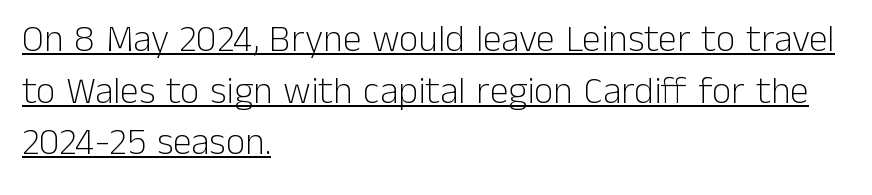
Looks like regular typesetting: each glyph gets only the width it needs. Students, observe the line beneath the letters — that is underlining. The letters stand upright; this is a roman face. The strokes are not fattened; the text isn't bold. Rows of type keep a routine distance in the vertical direction.
